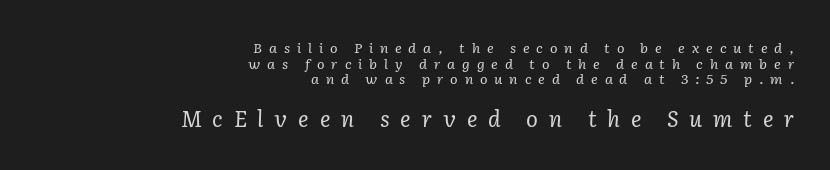
The image shows 22 px text type, italic (leaning right); set right-aligned, tight line spacing (1.12x), unusually wide letter spacing (+0.49 em), not underlined; the second (bottom) block is 1.57x larger.
